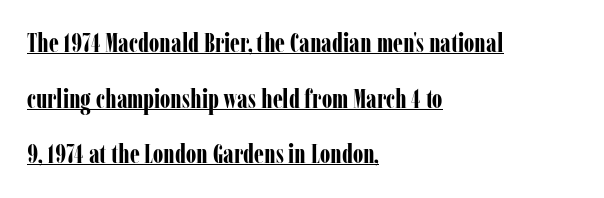
The image shows 26 px bold type, upright; set left-aligned, loose line spacing (2.14x), normal letter spacing, underlined.
